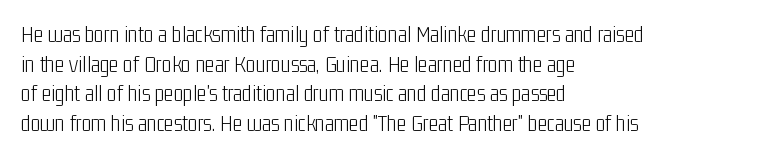
Q: Is the text bold? A: No.
Q: Is the text italic (slanted)? A: No, it is upright.
Q: Is the text underlined? A: No.
Q: How is the paragraph aligned? A: Left-aligned.
Q: Is the spacing between letters normal or unusually wide? A: Normal.
Q: Is the spacing between lines tight, normal or loose? A: Normal.
